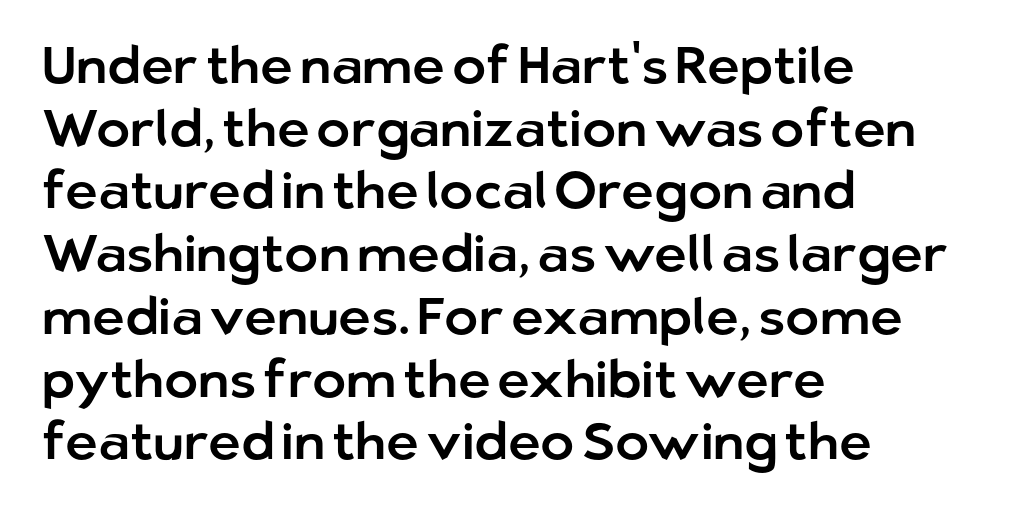
The passage shown is typed in a proportional face where columns would drift. Does the lettering tilt? It doesn't — this is upright. This sample is left-justified, so line endings fall wherever the words run out. No extra tracking has been applied to these lines. Only glyphs here, with clear space below each row. Serifs: no, the terminals of the letterforms are clean.
